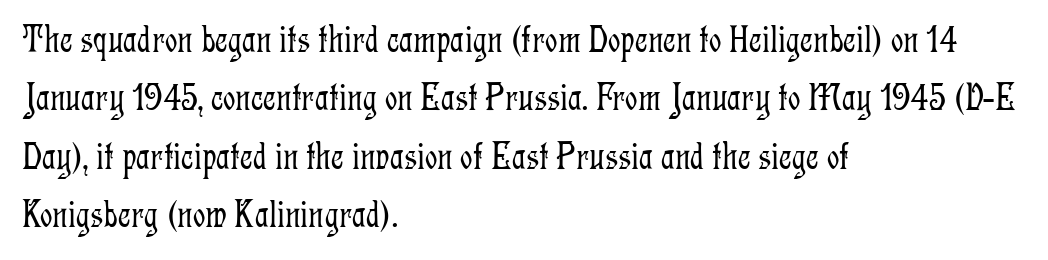
The image shows 39 px light, condensed serif type, upright; set left-aligned, normal line spacing (1.5x), normal letter spacing, not underlined; low stroke contrast and a medium x-height.
